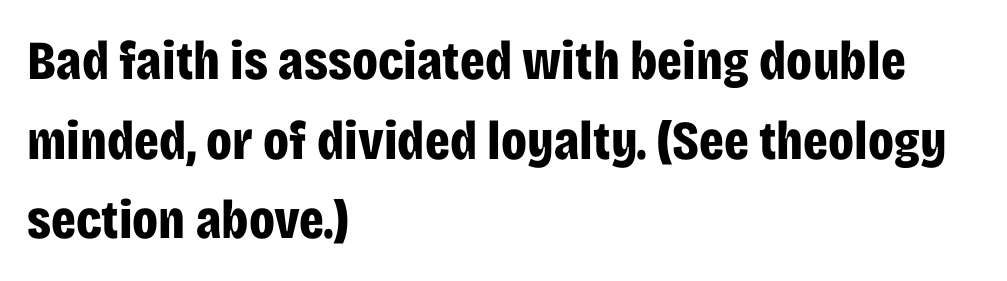
The image shows 55 px bold, condensed sans-serif type, upright; set left-aligned, normal line spacing (1.45x), normal letter spacing, not underlined; low stroke contrast and a large x-height.
